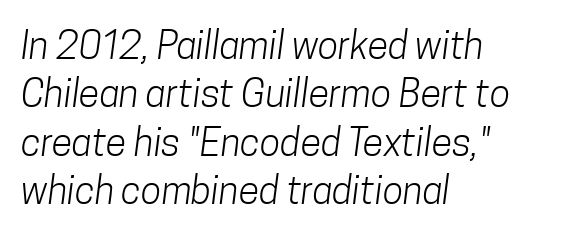
Q: Is the text bold? A: No.
Q: Is the typeface a serif or a sans-serif typeface? A: Sans-serif.
Q: Is the text underlined? A: No.
Q: How is the paragraph aligned? A: Left-aligned.
Q: Is the spacing between letters normal or unusually wide? A: Normal.
Q: Is the spacing between lines tight, normal or loose? A: Normal.
Q: Width (condensed, normal, or wide)? A: Condensed.
Q: Stroke contrast? A: Low.
Q: x-height? A: Medium.
Q: Monospaced? A: No.
